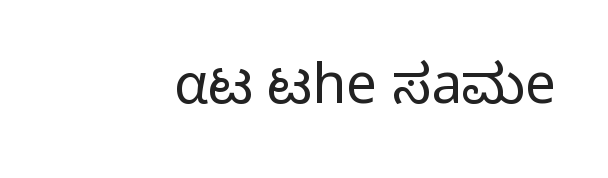
{"serif": "no", "italic": "no", "bold": "no", "weight": "regular", "width": "normal", "stroke_contrast": "low", "x_height": "medium", "monospaced": "no", "underline": "no", "letter_spacing": "normal", "letter_spacing_em": 0.0, "glyph_px": 55}
